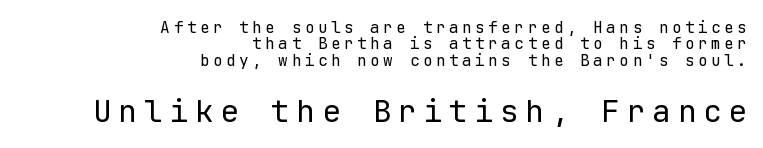
You could count columns in this text — the font is strictly monospaced. Visually the block forms a straight wall on the right and a jagged coastline on the left. No italicization has been applied; the sample stays upright. Nope, no serifs anywhere on these letters. The letterforms stand isolated, each surrounded by extra space.
